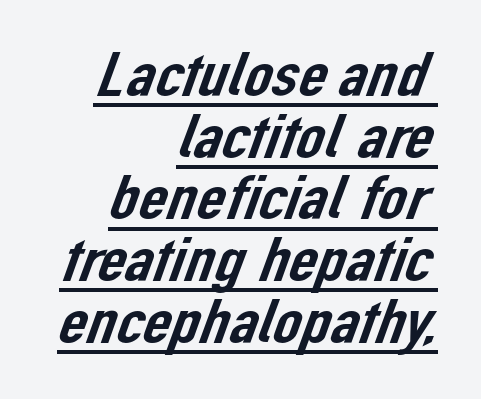
The image shows 63 px sans-serif type; set right-aligned, tight line spacing (0.98x), normal letter spacing, underlined; low stroke contrast and a medium x-height.
